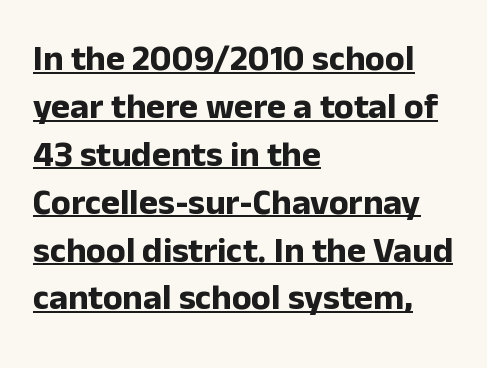
Q: Is the text bold? A: Yes.
Q: Is the text italic (slanted)? A: No, it is upright.
Q: Is the typeface a serif or a sans-serif typeface? A: Sans-serif.
Q: Is the text underlined? A: Yes.
Q: How is the paragraph aligned? A: Left-aligned.
Q: Is the spacing between letters normal or unusually wide? A: Normal.
Q: Is the spacing between lines tight, normal or loose? A: Normal.
Q: Width (condensed, normal, or wide)? A: Normal.
Q: Stroke contrast? A: Low.
Q: x-height? A: Medium.
Q: Monospaced? A: No.
